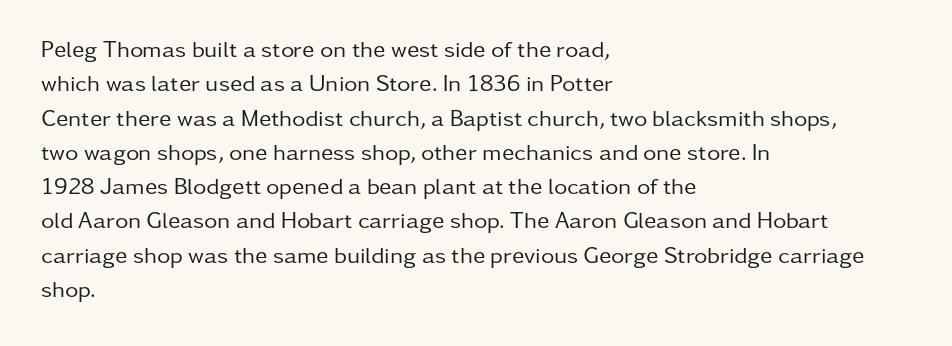
The vertical gap from one line to the next is medium. These lines were composed using upright roman letters. Horizontal alignment here is leftward, the default for most running prose. The gaps between neighbouring characters are ordinary and unremarkable. Weight: regular or lighter.
